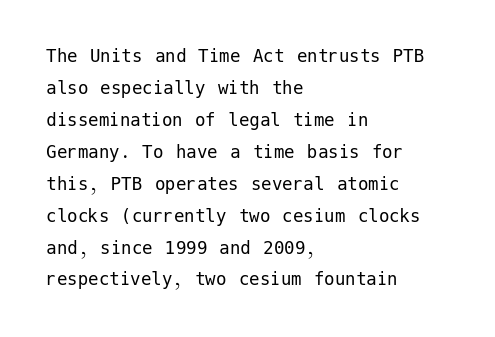
Vertical strokes here are truly vertical. The paragraph has a hard left edge and a soft right edge. The rendering uses a moderate line-height, typical for paragraphs. The cut favours lightness, reaching ordinary text weight at its darkest.
